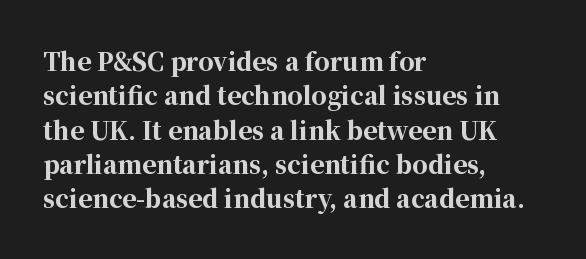
Q: Is the text bold? A: Yes.
Q: Is the text italic (slanted)? A: No, it is upright.
Q: Is the text underlined? A: No.
Q: How is the paragraph aligned? A: Left-aligned.
Q: Is the spacing between letters normal or unusually wide? A: Normal.
Q: Is the spacing between lines tight, normal or loose? A: Normal.
